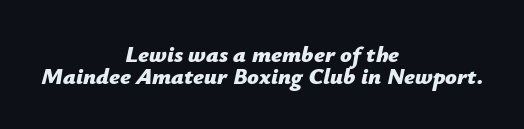
The paragraph has two soft edges and a firm central axis. Is there much room between lines? No — they nearly touch. Check under the words: just untouched page. Typographic density is high because the face is bold.
